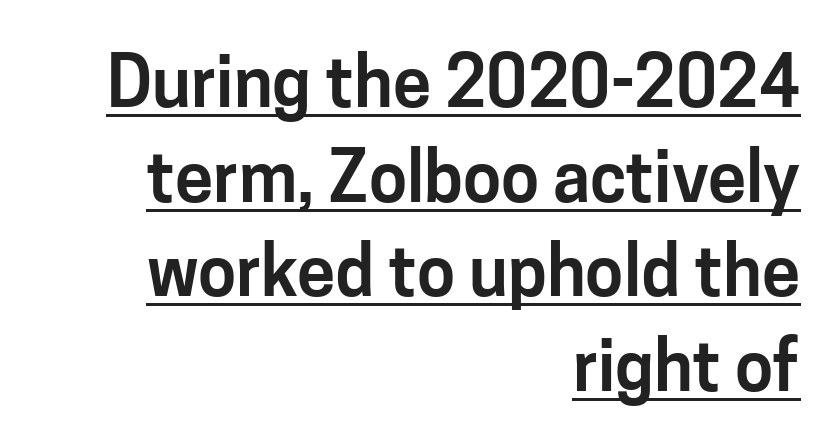
The image shows 69 px sans-serif type, upright; set right-aligned, normal line spacing (1.37x), normal letter spacing, underlined; low stroke contrast and a medium x-height.
